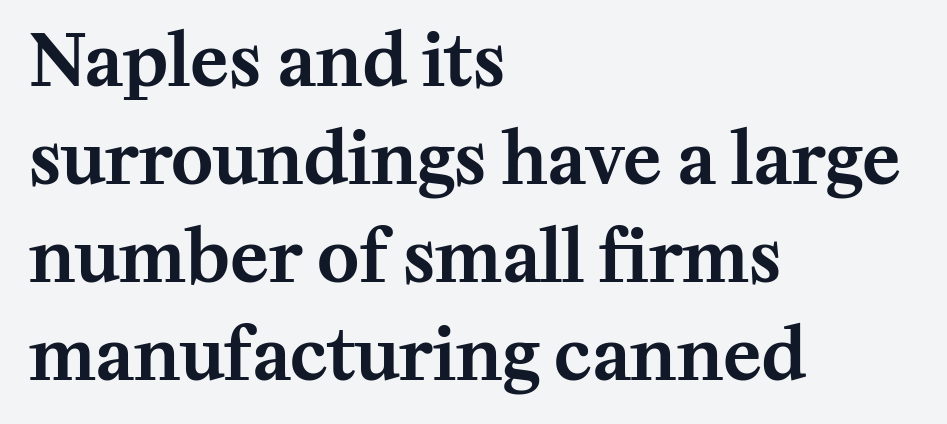
The passage is arranged the way most books set body copy — flush left. Students, note that the glyphs here touch the page at normal intervals. Nope, not italic — everything's standing straight. Here the designer chose a conventional face with non-uniform glyph widths. The lines sit at an ordinary, default distance from one another. Does the type have serifs? Yes, each stem ends in a small foot.
